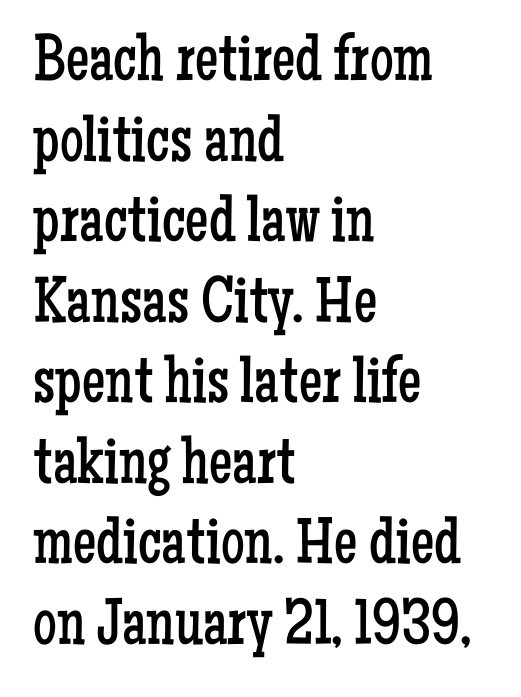
Q: Is the text bold? A: No.
Q: Is the text italic (slanted)? A: No, it is upright.
Q: Is the typeface a serif or a sans-serif typeface? A: Serif.
Q: Is the text underlined? A: No.
Q: How is the paragraph aligned? A: Left-aligned.
Q: Is the spacing between letters normal or unusually wide? A: Normal.
Q: Width (condensed, normal, or wide)? A: Condensed.
Q: Stroke contrast? A: Low.
Q: x-height? A: Medium.
Q: Monospaced? A: No.
